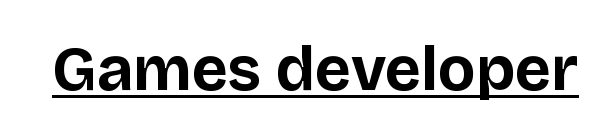
The image shows 63 px bold sans-serif type, upright; set normal letter spacing, underlined; low stroke contrast and a large x-height.
